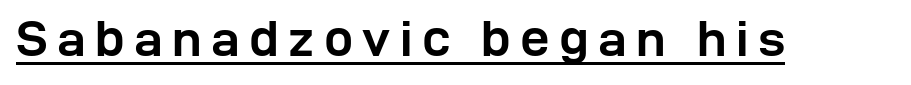
Q: Is the text bold? A: Yes.
Q: Is the text italic (slanted)? A: No, it is upright.
Q: Is the typeface a serif or a sans-serif typeface? A: Sans-serif.
Q: Is the text underlined? A: Yes.
Q: Width (condensed, normal, or wide)? A: Normal.
Q: Stroke contrast? A: Low.
Q: x-height? A: Medium.
Q: Monospaced? A: No.
